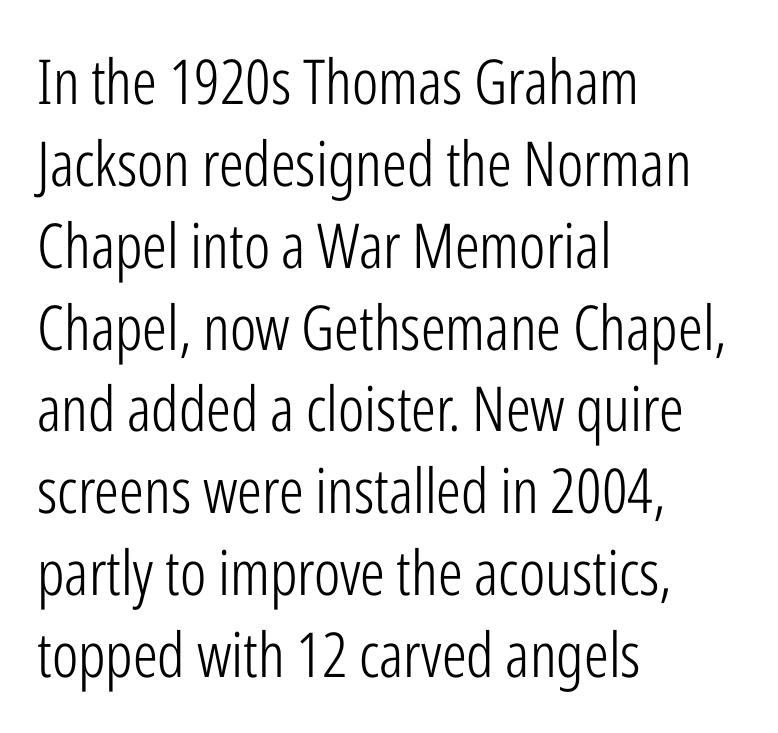
{"serif": "no", "italic": "no", "bold": "no", "weight": "light", "width": "condensed", "stroke_contrast": "low", "x_height": "medium", "monospaced": "no", "underline": "no", "align": "left", "line_spacing": "normal", "line_spacing_ratio": 1.32, "letter_spacing": "normal", "letter_spacing_em": 0.0, "glyph_px": 62}
